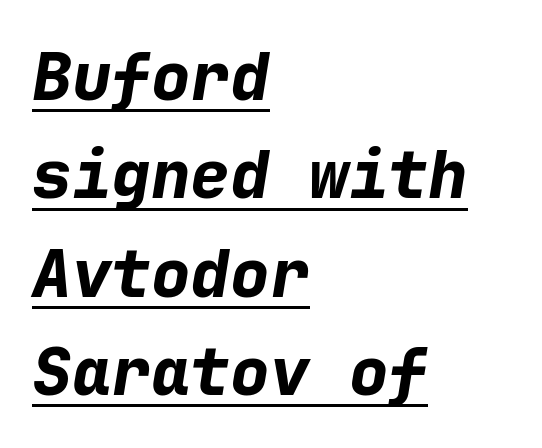
Tall strokes in this sample are angled rather than plumb. Emphasis by weight is at full strength: bold. A student would call this left alignment; a typographer would say flush left, rag right. Do the characters align in a grid? Yes, the font is monospaced.
